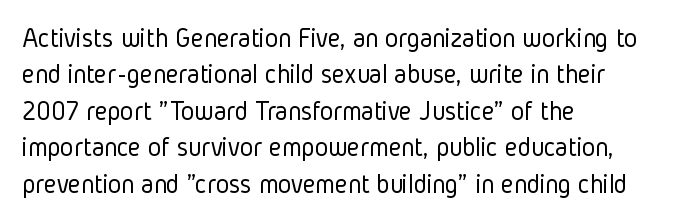
The image shows 28 px light, condensed sans-serif type, upright; set left-aligned, normal line spacing (1.3x), normal letter spacing, not underlined; low stroke contrast and a medium x-height.
